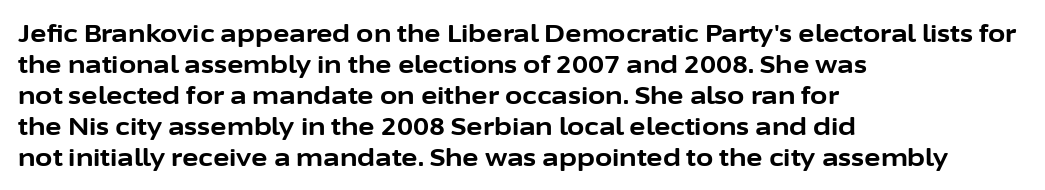
{"italic": "no", "bold": "yes", "underline": "no", "align": "left", "line_spacing_ratio": 1.24, "letter_spacing": "normal", "letter_spacing_em": 0.0, "glyph_px": 25}
